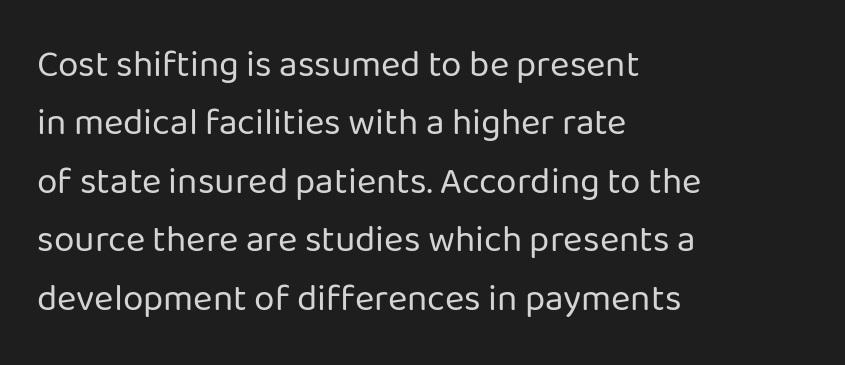
{"serif": "no", "italic": "no", "bold": "no", "weight": "regular", "width": "normal", "stroke_contrast": "low", "x_height": "medium", "monospaced": "no", "underline": "no", "align": "left", "line_spacing": "normal", "line_spacing_ratio": 1.58, "letter_spacing": "normal", "letter_spacing_em": 0.0, "glyph_px": 37}
